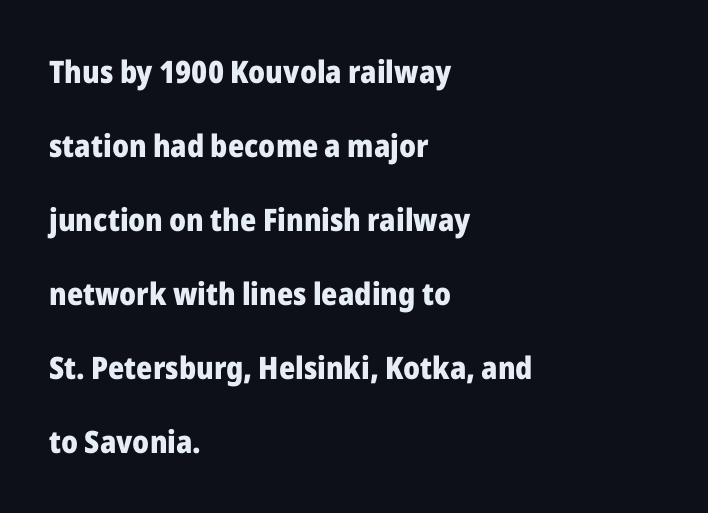
{"serif": "no", "italic": "no", "bold": "yes", "weight": "heavy", "width": "normal", "stroke_contrast": "low", "x_height": "medium", "monospaced": "no", "underline": "no", "align": "left", "line_spacing": "loose", "line_spacing_ratio": 2.39, "letter_spacing": "normal", "letter_spacing_em": 0.0, "glyph_px": 31}
